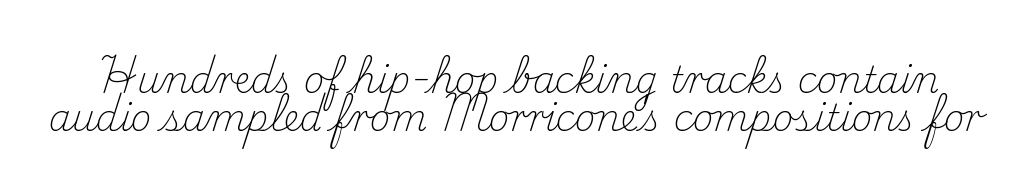
The image shows 36 px light serif type; set tight line spacing (1.05x), normal letter spacing, not underlined; medium stroke contrast and a small x-height.
